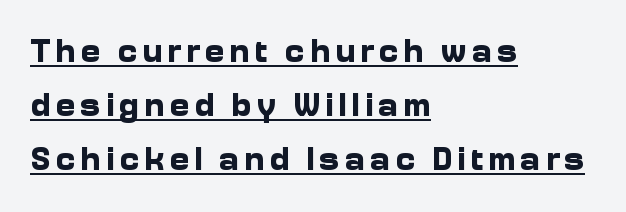
{"serif": "no", "italic": "no", "bold": "yes", "weight": "bold", "width": "normal", "stroke_contrast": "low", "x_height": "medium", "monospaced": "no", "underline": "yes", "align": "left", "line_spacing": "normal", "line_spacing_ratio": 1.59, "glyph_px": 34}
